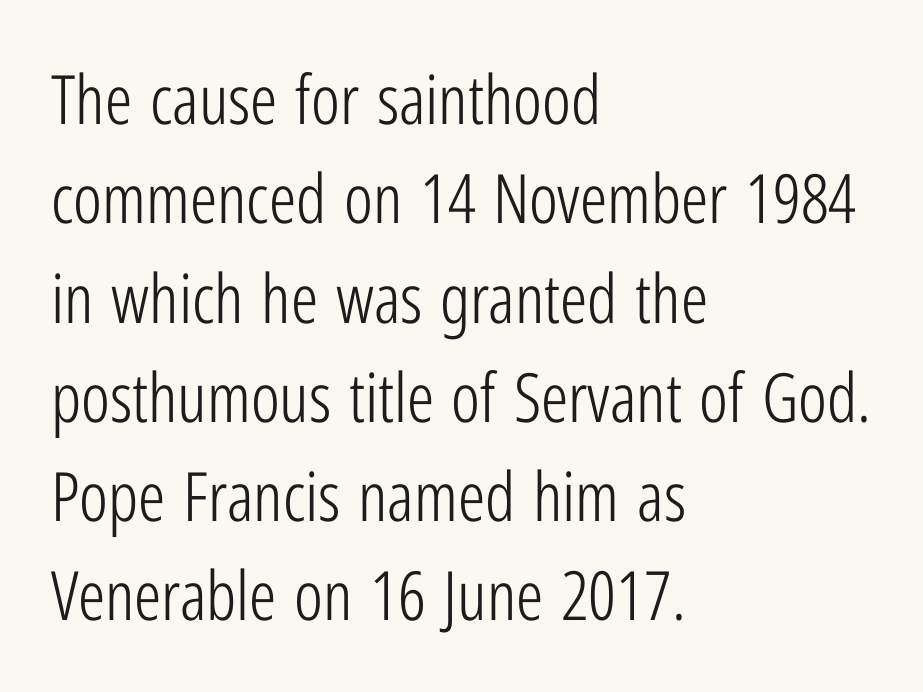
The lettering holds an erect, upright posture throughout. The typesetting does not lean heavy: it is not bold. Unlike a traditional serif, this face leaves its strokes unadorned. Glance below the letters and you will spot only blank space. In terms of letterspacing, this is plain default setting. The line-height multiplier appears to be the usual default.
